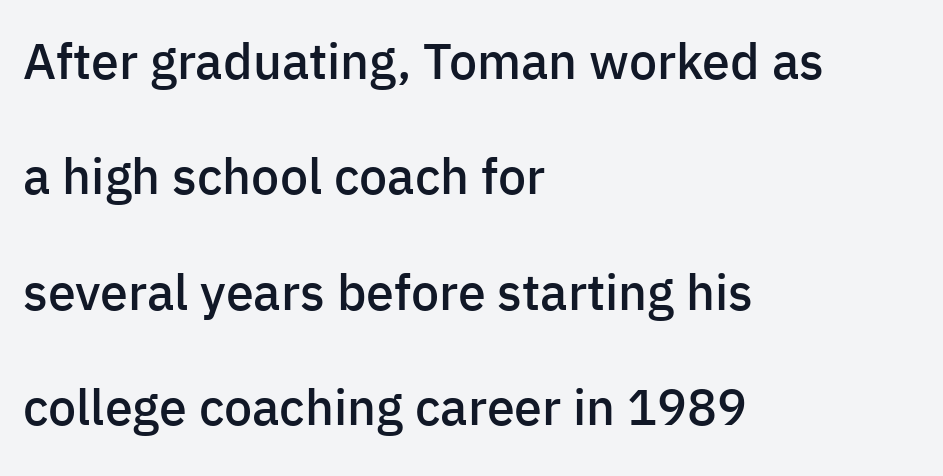
A typesetter would call this zero additional tracking. Serifs: no, the terminals of the letterforms are clean. The setting favours the left margin, as ordinary paragraphs usually do. In terms of leading, this rendering errs on the spacious side.
